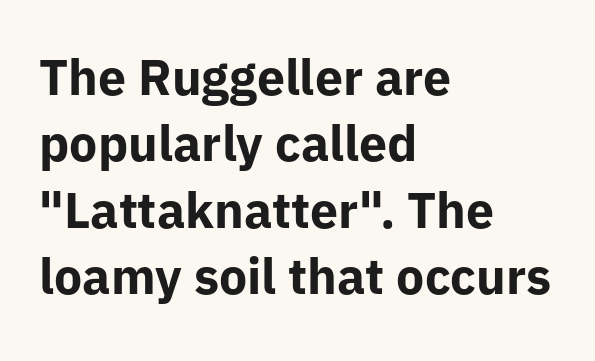
The image shows 50 px bold sans-serif type, upright; set left-aligned, normal line spacing (1.33x), normal letter spacing, not underlined; low stroke contrast and a medium x-height.
